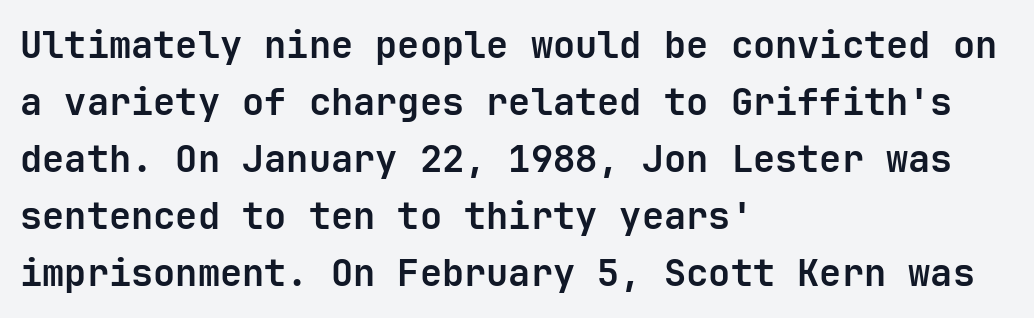
{"serif": "no", "italic": "no", "bold": "yes", "weight": "bold", "width": "normal", "stroke_contrast": "low", "x_height": "medium", "monospaced": "yes", "underline": "no", "align": "left", "line_spacing": "normal", "line_spacing_ratio": 1.54, "letter_spacing": "normal", "letter_spacing_em": 0.0, "glyph_px": 37}
